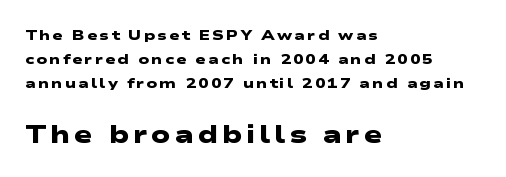
Q: Is the text bold? A: Yes.
Q: Is the text underlined? A: No.
Q: How is the paragraph aligned? A: Left-aligned.
Q: Which block of text is set in a larger size, the first (top) or the second (bottom)? A: The second (bottom) one.
